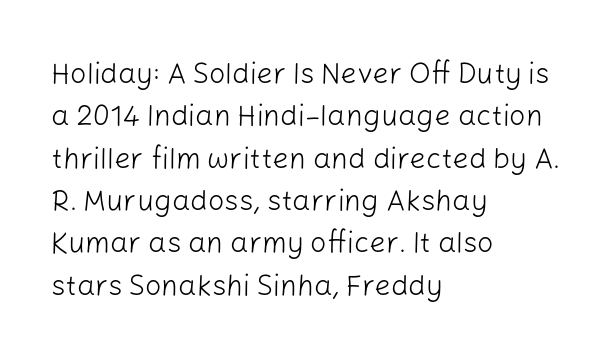
{"serif": "no", "italic": "no", "bold": "no", "weight": "light", "width": "normal", "stroke_contrast": "low", "x_height": "medium", "monospaced": "no", "underline": "no", "align": "left", "line_spacing": "normal", "line_spacing_ratio": 1.46, "letter_spacing": "normal", "letter_spacing_em": 0.0, "glyph_px": 29}
